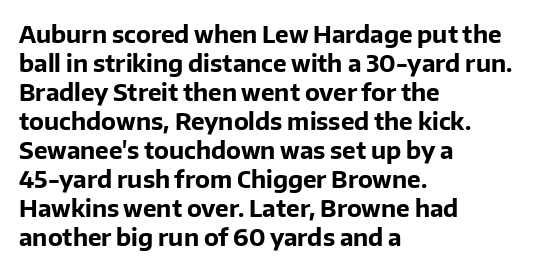
{"italic": "no", "bold": "yes", "underline": "no", "align": "left", "line_spacing": "normal", "line_spacing_ratio": 1.26, "letter_spacing": "normal", "letter_spacing_em": 0.0, "glyph_px": 23}
